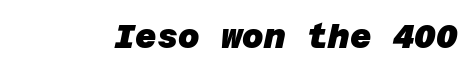
Q: Is the text bold? A: Yes.
Q: Is the typeface a serif or a sans-serif typeface? A: Sans-serif.
Q: Is the text underlined? A: No.
Q: Is the spacing between letters normal or unusually wide? A: Normal.
Q: Width (condensed, normal, or wide)? A: Normal.
Q: Stroke contrast? A: Low.
Q: x-height? A: Large.
